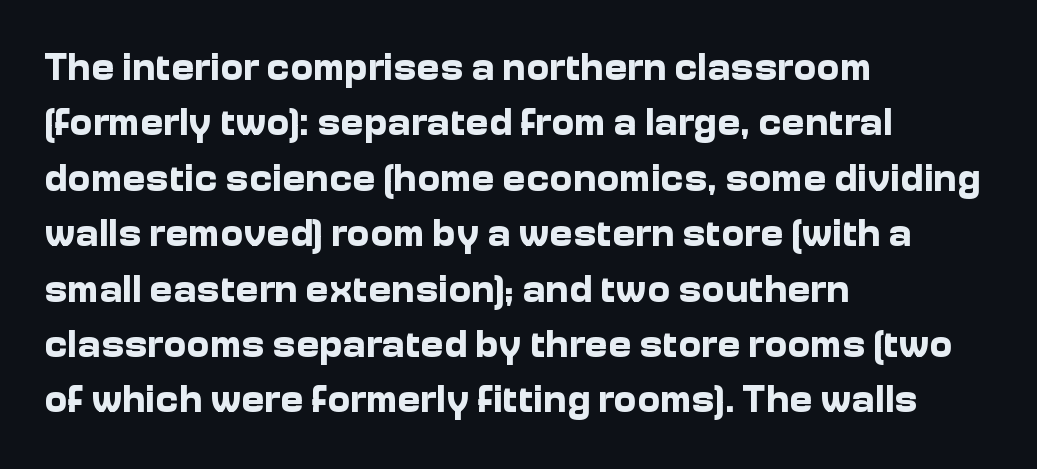
Is the type bold? Yes — the strokes are clearly thick and heavy. The rendering uses a moderate line-height, typical for paragraphs. The axis of the letterforms is exactly vertical. The area under the type is left untouched. A classic flush-left, rag-right setting is used for this passage.
